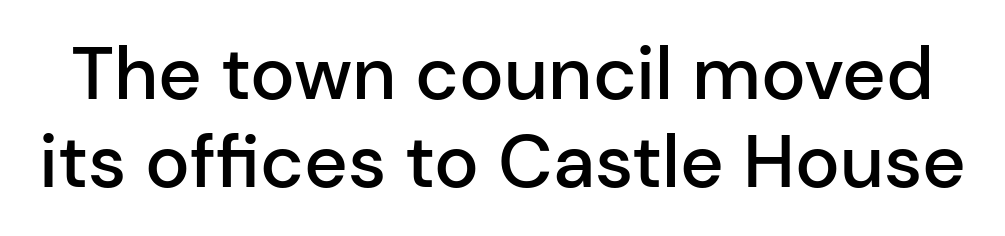
{"serif": "no", "italic": "no", "bold": "semi", "weight": "semibold", "width": "normal", "stroke_contrast": "low", "x_height": "medium", "monospaced": "no", "underline": "no", "line_spacing_ratio": 1.18, "letter_spacing": "normal", "letter_spacing_em": 0.0, "glyph_px": 75}
